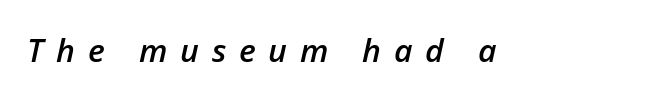
The image shows 32 px semibold type, italic (leaning right); set unusually wide letter spacing (+0.4 em), not underlined; low stroke contrast and a medium x-height.
